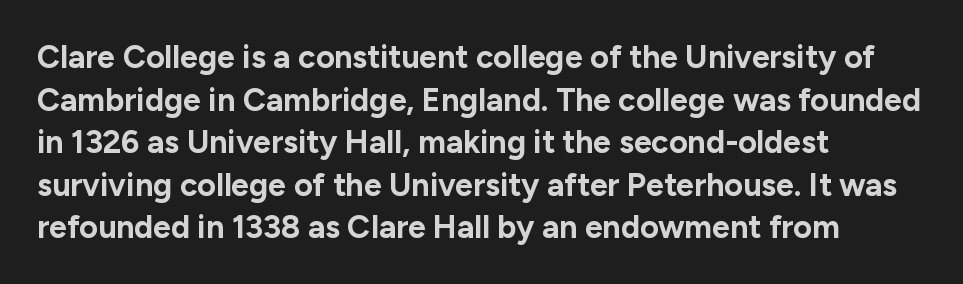
Q: Is the text bold? A: Yes.
Q: Is the text italic (slanted)? A: No, it is upright.
Q: Is the typeface a serif or a sans-serif typeface? A: Sans-serif.
Q: Is the text underlined? A: No.
Q: How is the paragraph aligned? A: Left-aligned.
Q: Is the spacing between letters normal or unusually wide? A: Normal.
Q: Is the spacing between lines tight, normal or loose? A: Normal.
Q: Width (condensed, normal, or wide)? A: Normal.
Q: Stroke contrast? A: Low.
Q: x-height? A: Medium.
Q: Monospaced? A: No.
